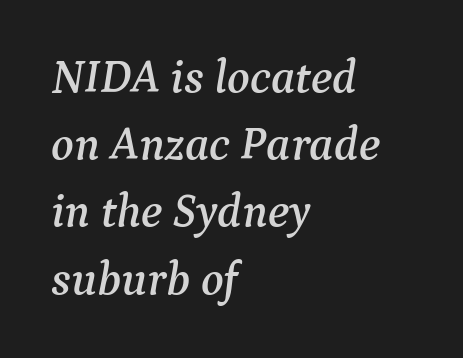
Q: Is the text italic (slanted)? A: Yes, it leans right by about 9 degrees.
Q: Is the typeface a serif or a sans-serif typeface? A: Serif.
Q: Is the text underlined? A: No.
Q: How is the paragraph aligned? A: Left-aligned.
Q: Is the spacing between letters normal or unusually wide? A: Normal.
Q: Is the spacing between lines tight, normal or loose? A: Normal.
Q: Width (condensed, normal, or wide)? A: Normal.
Q: Stroke contrast? A: Medium.
Q: x-height? A: Medium.
Q: Monospaced? A: No.
